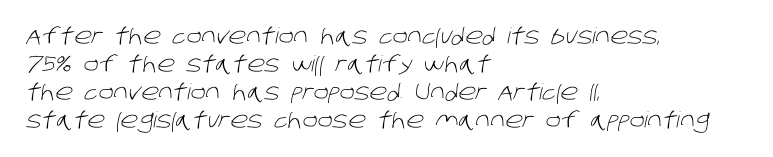
Standard letterfit; no display-style spreading of the glyphs. The leading is moderate, giving the passage an even texture. Rule under the text: the space is simply empty. Alignment: flush left. Weight class: somewhere from thin through regular.
